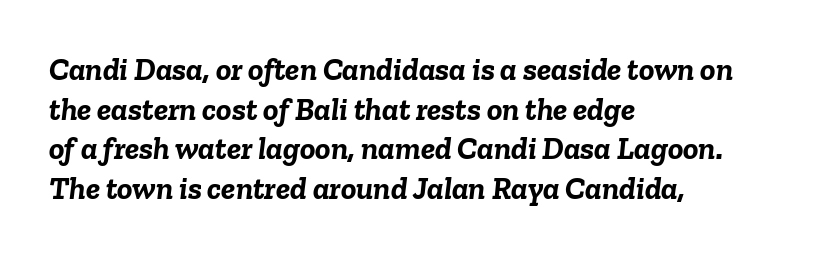
{"italic": "yes", "lean": "right", "slant_degrees": 6, "bold": "yes", "weight": "semibold", "width": "normal", "stroke_contrast": "low", "x_height": "medium", "monospaced": "no", "underline": "no", "align": "left", "line_spacing_ratio": 1.24, "letter_spacing": "normal", "letter_spacing_em": 0.0, "glyph_px": 32}
